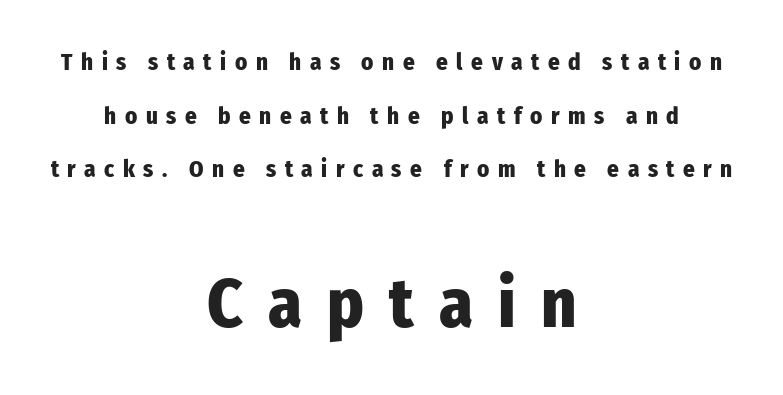
The image shows 68 px heavy, condensed sans-serif type, upright; set centered, loose line spacing (2.33x), unusually wide letter spacing (+0.37 em), not underlined; the second (bottom) block is 2.96x larger; low stroke contrast and a medium x-height.
